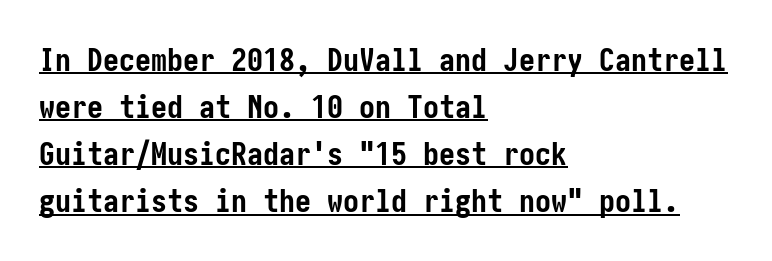
{"serif": "no", "italic": "no", "bold": "yes", "weight": "semibold", "width": "condensed", "stroke_contrast": "low", "x_height": "medium", "underline": "yes", "align": "left", "line_spacing": "normal", "line_spacing_ratio": 1.47, "letter_spacing": "normal", "letter_spacing_em": 0.0, "glyph_px": 32}
